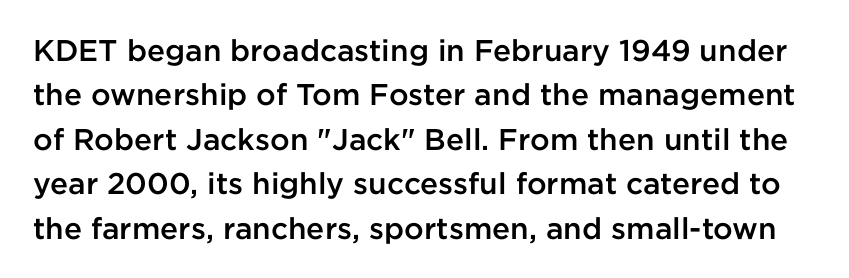
{"serif": "no", "italic": "no", "bold": "semi", "weight": "semibold", "width": "normal", "stroke_contrast": "low", "x_height": "medium", "monospaced": "no", "underline": "no", "line_spacing": "normal", "line_spacing_ratio": 1.48, "letter_spacing": "normal", "letter_spacing_em": 0.0, "glyph_px": 30}
